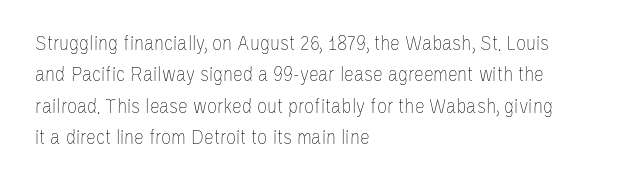
{"italic": "no", "bold": "no", "underline": "no", "align": "left", "line_spacing": "normal", "line_spacing_ratio": 1.43, "letter_spacing": "normal", "letter_spacing_em": 0.0, "glyph_px": 22}
